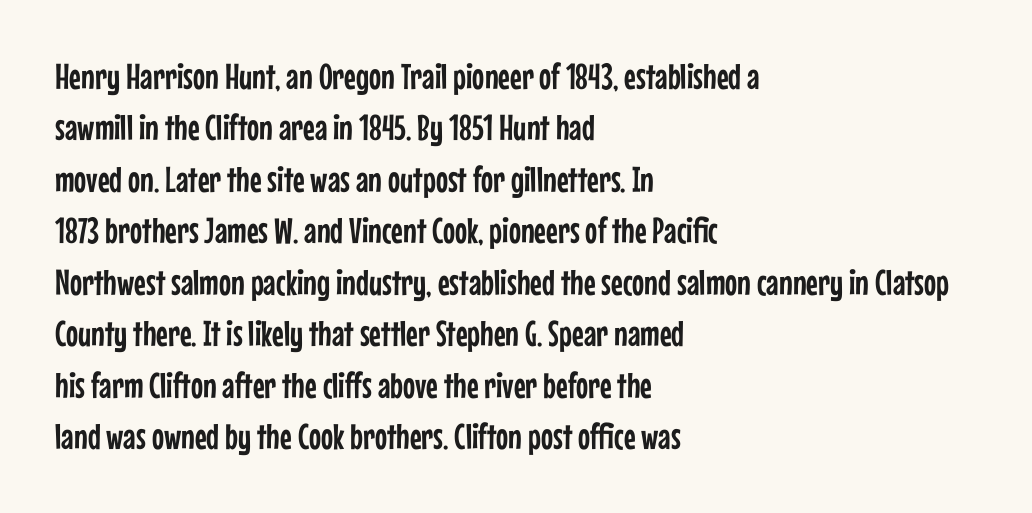
Students, note that the glyphs here touch the page at normal intervals. No feet cap the strokes, marking this as sans-serif type. Horizontally, the lines are justified to the leading edge only. Evenly set lines give the paragraph a standard silhouette. Honestly, there is no underline to notice here at all.
